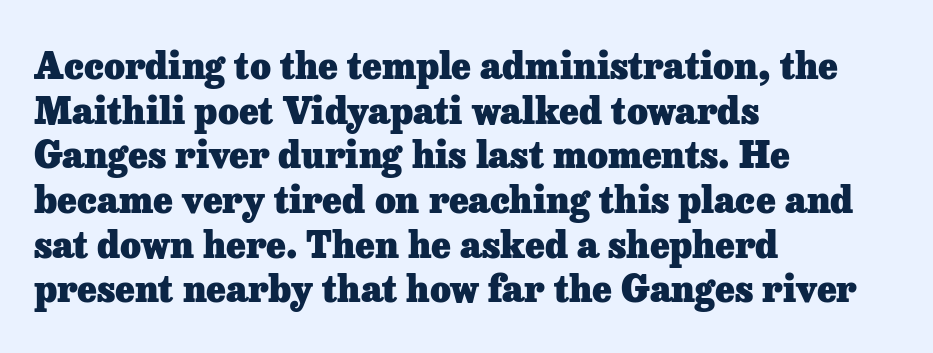
{"serif": "yes", "italic": "no", "bold": "yes", "weight": "heavy", "width": "normal", "stroke_contrast": "low", "x_height": "medium", "monospaced": "no", "underline": "no", "align": "left", "line_spacing_ratio": 1.24, "letter_spacing": "normal", "letter_spacing_em": 0.0, "glyph_px": 36}
